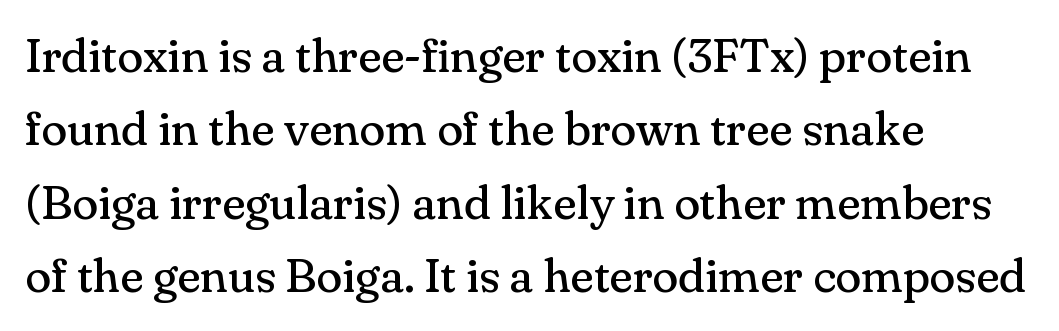
Q: Is the text bold? A: No.
Q: Is the text italic (slanted)? A: No, it is upright.
Q: Is the typeface a serif or a sans-serif typeface? A: Serif.
Q: Is the text underlined? A: No.
Q: How is the paragraph aligned? A: Left-aligned.
Q: Is the spacing between letters normal or unusually wide? A: Normal.
Q: Is the spacing between lines tight, normal or loose? A: Normal.
Q: Width (condensed, normal, or wide)? A: Normal.
Q: Stroke contrast? A: Medium.
Q: x-height? A: Small.
Q: Monospaced? A: No.
